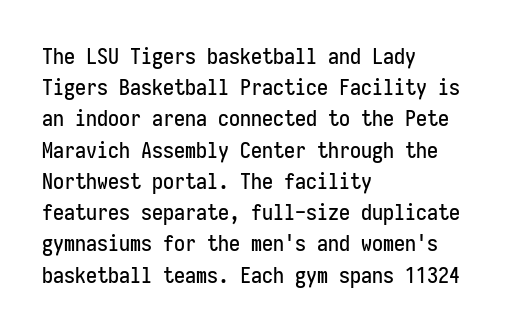
{"italic": "no", "underline": "no", "align": "left", "line_spacing": "normal", "line_spacing_ratio": 1.42, "letter_spacing": "normal", "letter_spacing_em": 0.0, "glyph_px": 22}
